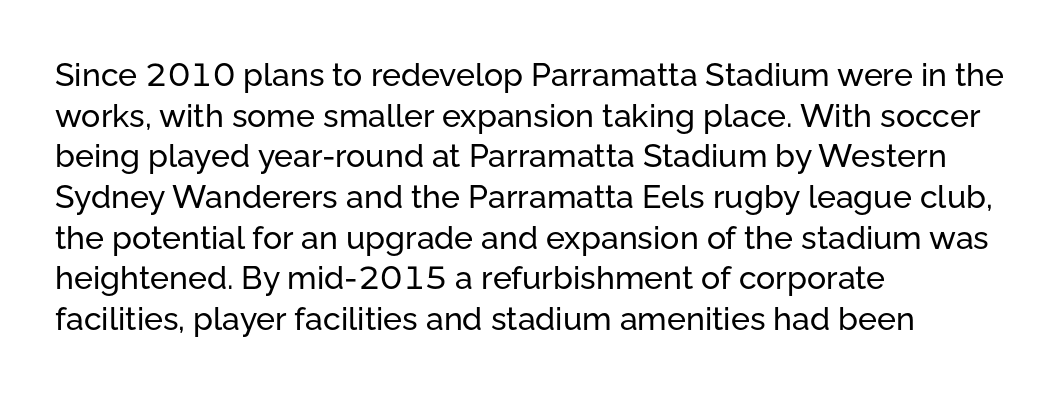
Q: Is the text italic (slanted)? A: No, it is upright.
Q: Is the typeface a serif or a sans-serif typeface? A: Sans-serif.
Q: Is the text underlined? A: No.
Q: How is the paragraph aligned? A: Left-aligned.
Q: Is the spacing between letters normal or unusually wide? A: Normal.
Q: Is the spacing between lines tight, normal or loose? A: Normal.
Q: Width (condensed, normal, or wide)? A: Normal.
Q: Stroke contrast? A: Low.
Q: x-height? A: Medium.
Q: Monospaced? A: No.
